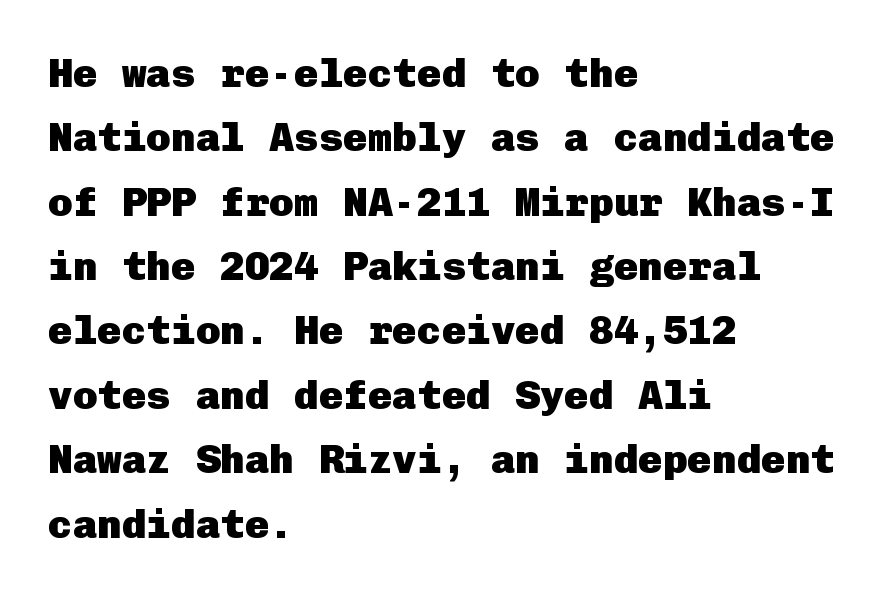
The image shows 41 px heavy sans-serif type, upright; set left-aligned, normal line spacing (1.57x), normal letter spacing, not underlined; low stroke contrast and a medium x-height.
